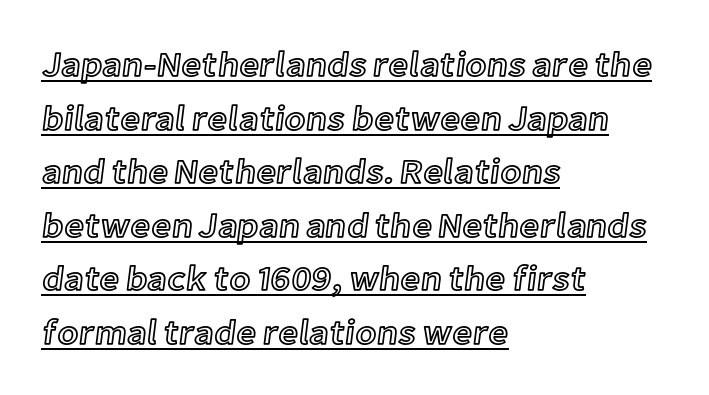
Underlining? Definitely there. The passage shown has conventional tracking throughout. Quick note: interline space is typical. The rendering uses natural spacing where letterforms have individual widths.
